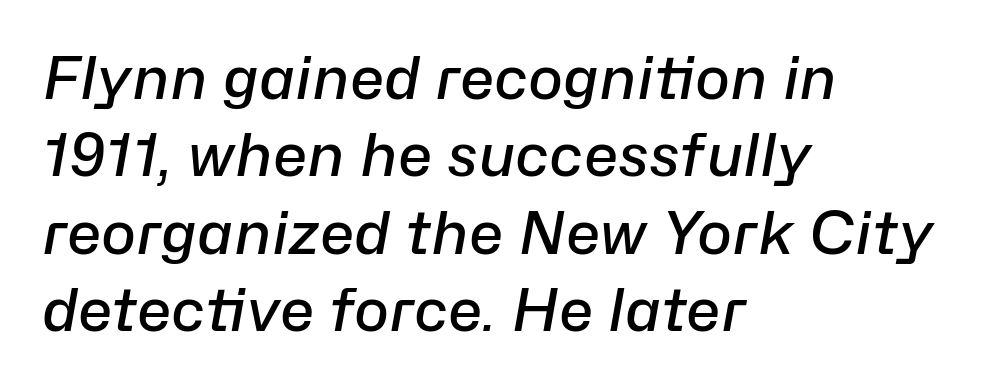
{"italic": "yes", "lean": "right", "slant_degrees": 10, "bold": "semi", "weight": "semibold", "width": "normal", "stroke_contrast": "low", "x_height": "medium", "monospaced": "no", "underline": "no", "align": "left", "line_spacing": "normal", "line_spacing_ratio": 1.31, "letter_spacing": "normal", "letter_spacing_em": 0.0, "glyph_px": 59}
